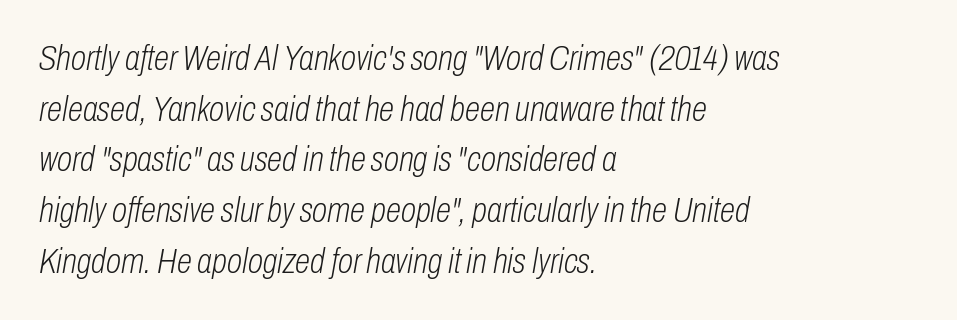
Q: Is the text bold? A: No.
Q: Is the text italic (slanted)? A: Yes, it leans right by about 10 degrees.
Q: Is the text underlined? A: No.
Q: How is the paragraph aligned? A: Left-aligned.
Q: Is the spacing between letters normal or unusually wide? A: Normal.
Q: Is the spacing between lines tight, normal or loose? A: Normal.
Q: Width (condensed, normal, or wide)? A: Condensed.
Q: Stroke contrast? A: Low.
Q: x-height? A: Medium.
Q: Monospaced? A: No.
